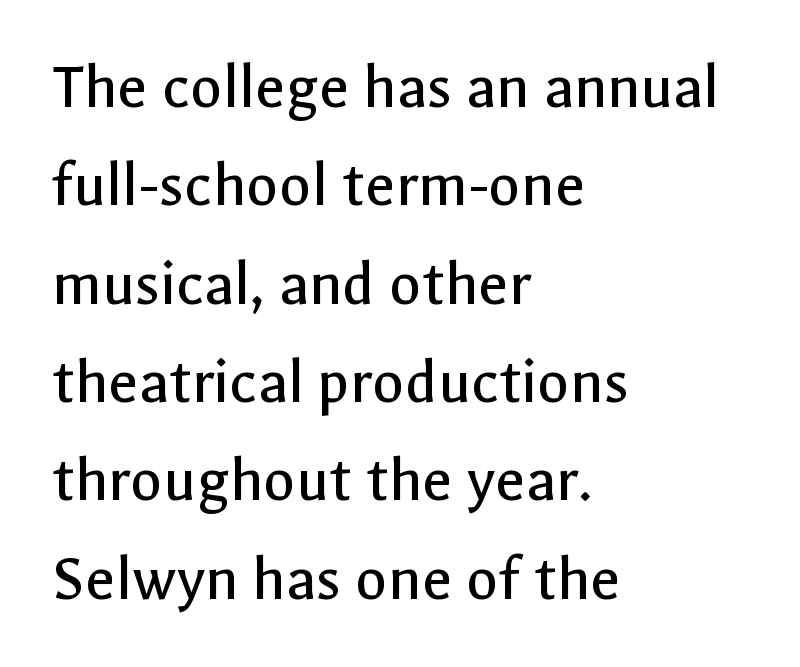
Q: Is the text bold? A: No.
Q: Is the text italic (slanted)? A: No, it is upright.
Q: Is the typeface a serif or a sans-serif typeface? A: Sans-serif.
Q: Is the text underlined? A: No.
Q: How is the paragraph aligned? A: Left-aligned.
Q: Is the spacing between letters normal or unusually wide? A: Normal.
Q: Is the spacing between lines tight, normal or loose? A: Normal.
Q: Width (condensed, normal, or wide)? A: Normal.
Q: x-height? A: Medium.
Q: Monospaced? A: No.
